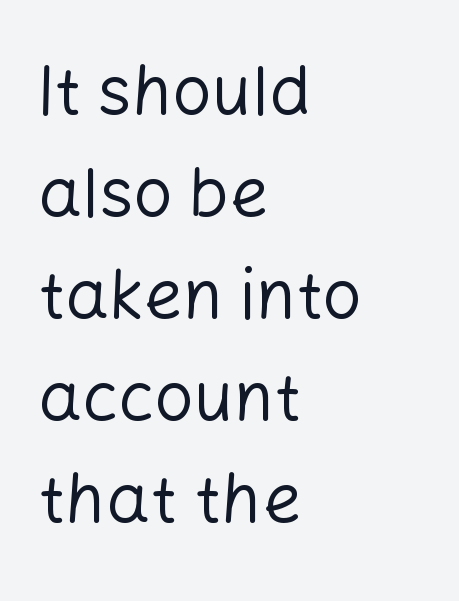
Q: Is the text bold? A: No.
Q: Is the text italic (slanted)? A: No, it is upright.
Q: Is the typeface a serif or a sans-serif typeface? A: Sans-serif.
Q: Is the text underlined? A: No.
Q: How is the paragraph aligned? A: Left-aligned.
Q: Is the spacing between letters normal or unusually wide? A: Normal.
Q: Is the spacing between lines tight, normal or loose? A: Normal.
Q: Width (condensed, normal, or wide)? A: Normal.
Q: Stroke contrast? A: Low.
Q: x-height? A: Medium.
Q: Monospaced? A: No.
